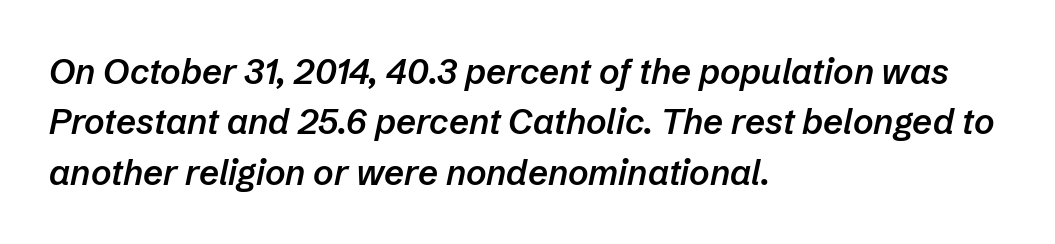
{"italic": "yes", "lean": "right", "slant_degrees": 12, "bold": "semi", "weight": "semibold", "width": "normal", "stroke_contrast": "low", "x_height": "medium", "monospaced": "no", "underline": "no", "align": "left", "line_spacing": "normal", "line_spacing_ratio": 1.44, "letter_spacing": "normal", "letter_spacing_em": 0.0, "glyph_px": 35}
